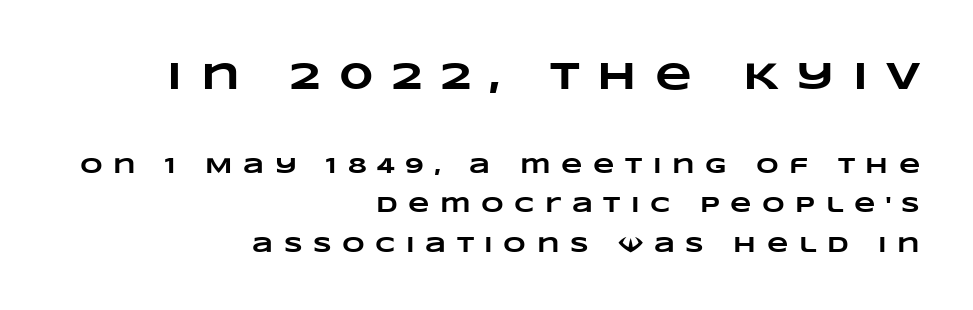
The rendering uses natural spacing where letterforms have individual widths. Lines of text with bare space underneath. Characters follow at a spacing far wider than the type designer built in. Typesetter's note — upper block bumped up in size, lower block left smaller.
